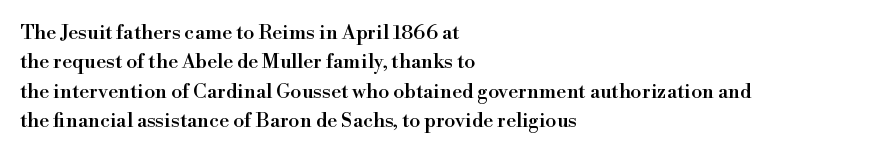
Q: Is the text italic (slanted)? A: No, it is upright.
Q: Is the text underlined? A: No.
Q: How is the paragraph aligned? A: Left-aligned.
Q: Is the spacing between letters normal or unusually wide? A: Normal.
Q: Is the spacing between lines tight, normal or loose? A: Normal.
